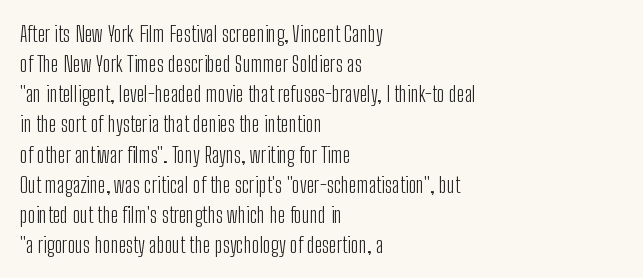
The image shows 22 px text type, upright; set left-aligned, normal line spacing (1.37x), normal letter spacing, not underlined.
